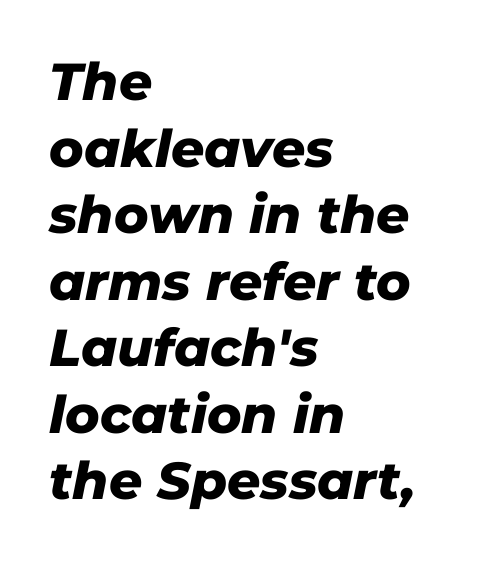
Q: Is the text bold? A: Yes.
Q: Is the text italic (slanted)? A: Yes, it leans right by about 11 degrees.
Q: Is the text underlined? A: No.
Q: How is the paragraph aligned? A: Left-aligned.
Q: Is the spacing between letters normal or unusually wide? A: Normal.
Q: Is the spacing between lines tight, normal or loose? A: Normal.
Q: Width (condensed, normal, or wide)? A: Normal.
Q: Stroke contrast? A: Low.
Q: x-height? A: Medium.
Q: Monospaced? A: No.
